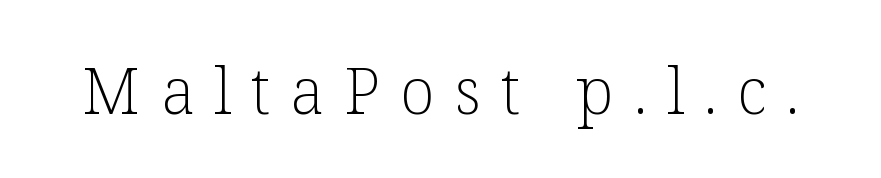
{"serif": "yes", "italic": "no", "bold": "no", "weight": "light", "width": "normal", "stroke_contrast": "low", "x_height": "medium", "monospaced": "no", "underline": "no", "letter_spacing": "wide", "letter_spacing_em": 0.31, "glyph_px": 64}
